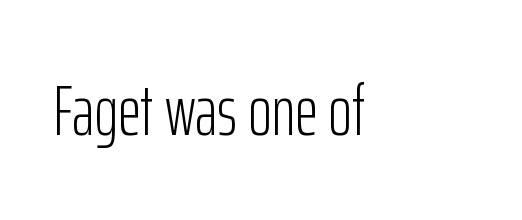
No extra tracking has been applied to these lines. Letters have the restrained weight of plain body copy at most. A roman cut, with each character standing at attention. Think of a printed novel: that variable character pitch is what you see here.
